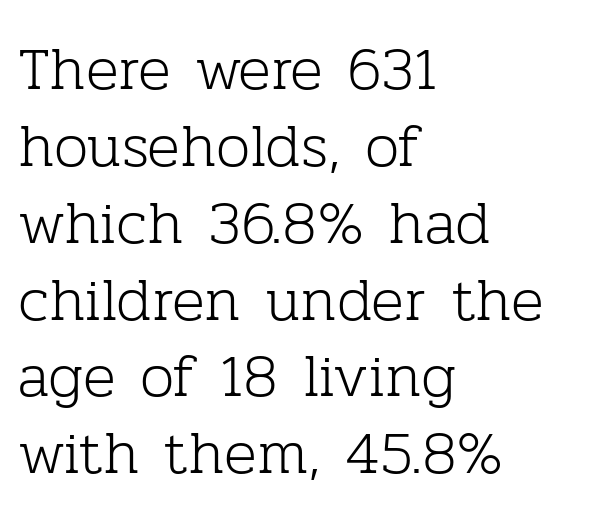
The rendering uses a moderate line-height, typical for paragraphs. The lettering stays uniformly vertical, giving the passage a roman look. The passage shown is typed in a proportional face where columns would drift. The type family on display is of the serif kind. Spacing between characters is what you'd get straight out of the box.
